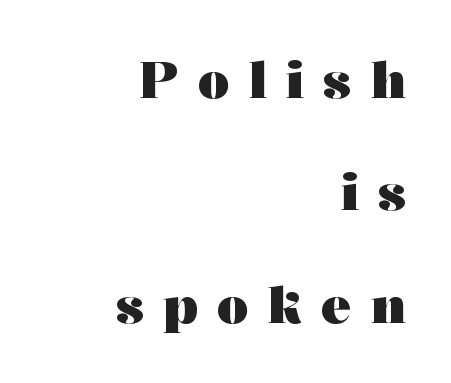
Characters remain perfectly vertical along every line. The type is letterspaced generously, with wide tracking. The words here are not underlined. The block of text is sparse from top to bottom, with ample space between rows. The text block is weighted toward the right margin, trailing off unevenly leftward.
